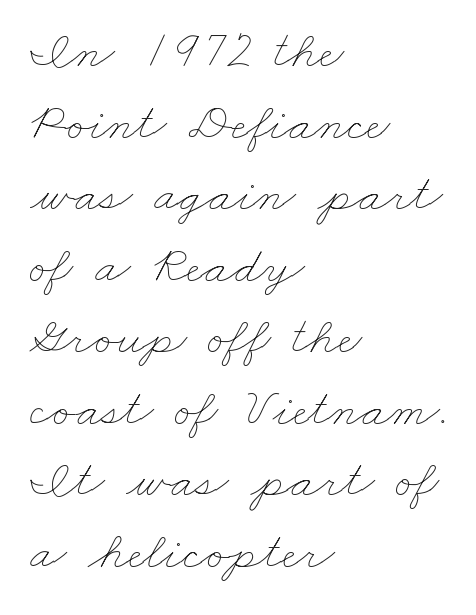
The image shows 53 px thin, wide type; set left-aligned, normal line spacing (1.35x), normal letter spacing, not underlined; low stroke contrast and a small x-height.
